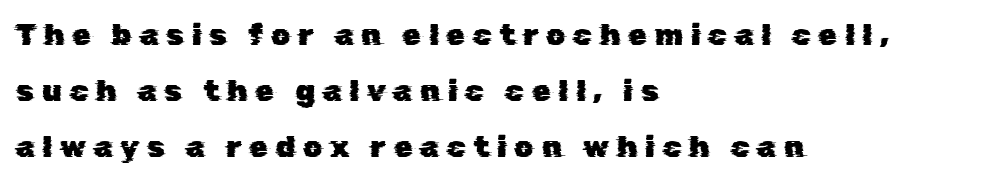
Character widths vary here, with narrow letters taking less room than wide ones. Nothing sits at the stroke ends, so this counts as sans-serif. The words here are not underlined. The lines are quadded left.
